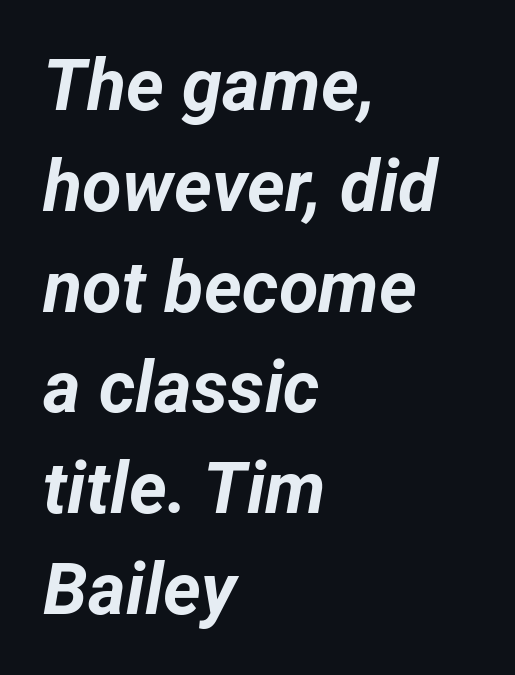
The image shows 72 px bold type, italic (leaning right); set left-aligned, normal line spacing (1.4x), normal letter spacing, not underlined; low stroke contrast and a medium x-height.
